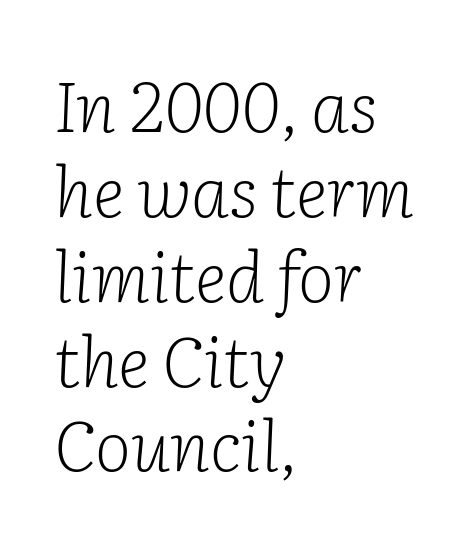
Q: Is the text bold? A: No.
Q: Is the text italic (slanted)? A: Yes, it leans right by about 2 degrees.
Q: Is the typeface a serif or a sans-serif typeface? A: Serif.
Q: Is the text underlined? A: No.
Q: How is the paragraph aligned? A: Left-aligned.
Q: Is the spacing between letters normal or unusually wide? A: Normal.
Q: Width (condensed, normal, or wide)? A: Normal.
Q: Stroke contrast? A: Low.
Q: x-height? A: Medium.
Q: Monospaced? A: No.
